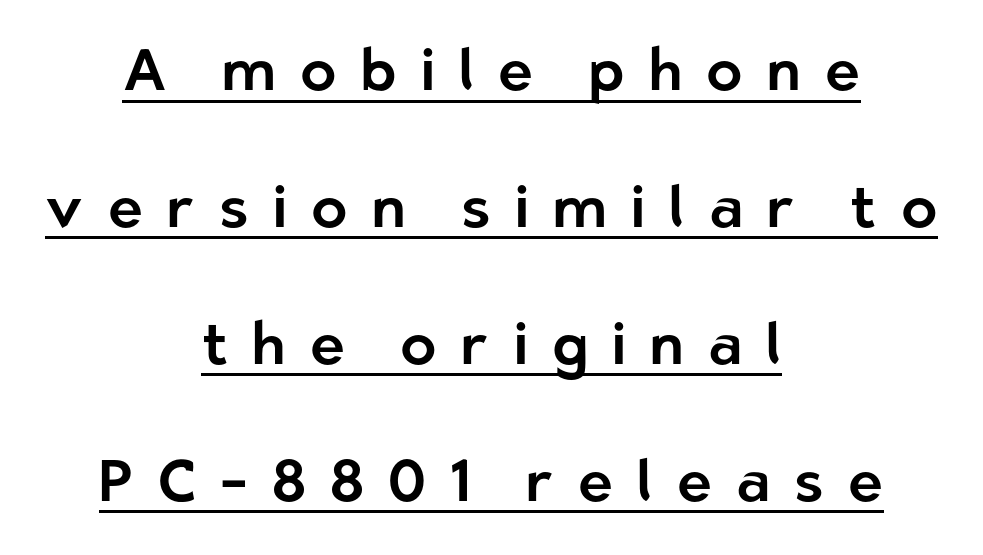
Q: Is the text italic (slanted)? A: No, it is upright.
Q: Is the typeface a serif or a sans-serif typeface? A: Sans-serif.
Q: Is the text underlined? A: Yes.
Q: How is the paragraph aligned? A: Centered.
Q: Is the spacing between letters normal or unusually wide? A: Unusually wide.
Q: Is the spacing between lines tight, normal or loose? A: Loose.
Q: Width (condensed, normal, or wide)? A: Normal.
Q: Stroke contrast? A: Low.
Q: x-height? A: Medium.
Q: Monospaced? A: No.
